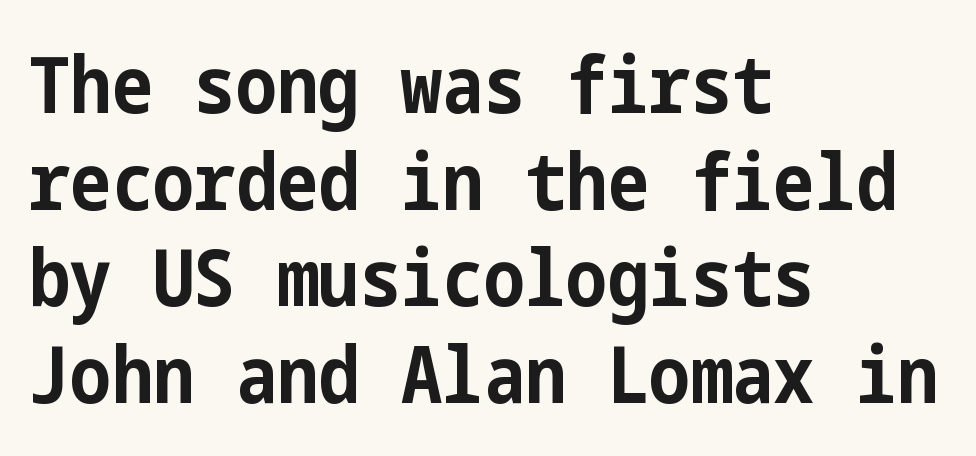
The type family on display is of the sans-serif kind. Strokes here are thick enough to call this a true bold. The rendering keeps characters at their native spacing. Check the space under the baseline: it is left empty. Each line starts at the same left margin while the right side varies. Unlike italic type, these characters show no tilt at all.
